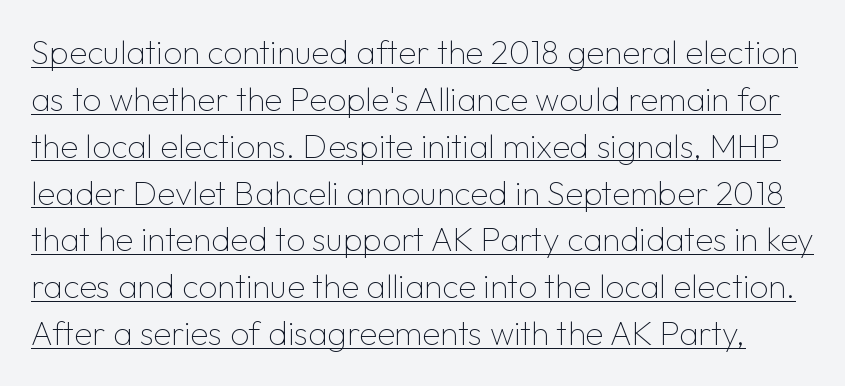
{"serif": "no", "italic": "no", "bold": "no", "weight": "thin", "width": "normal", "stroke_contrast": "low", "x_height": "medium", "monospaced": "no", "underline": "yes", "line_spacing": "normal", "line_spacing_ratio": 1.42, "letter_spacing": "normal", "letter_spacing_em": 0.0, "glyph_px": 33}
